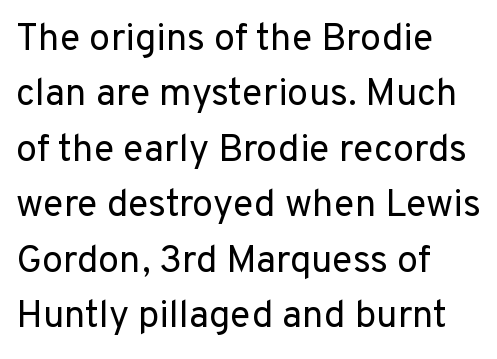
The image shows 38 px regular-weight sans-serif type, upright; set left-aligned, normal line spacing (1.46x), normal letter spacing, not underlined; low stroke contrast and a medium x-height.
